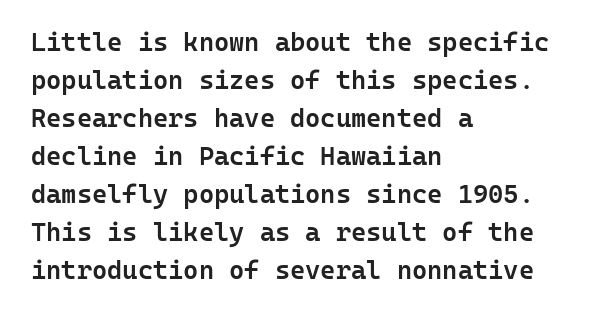
The image shows 26 px text type, upright; set left-aligned, normal line spacing (1.46x), normal letter spacing, not underlined.
